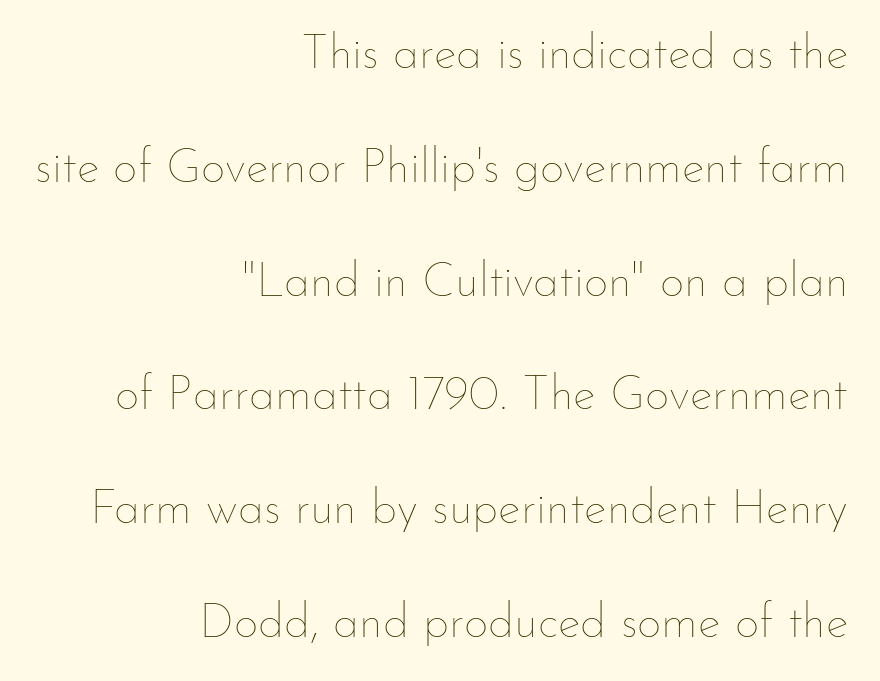
In terms of posture, this sample is upright. Clear beneath every line of the passage. Ink coverage per letter is moderate at most. Observe the ordinary spacing: letters are neighbours, not strangers.
